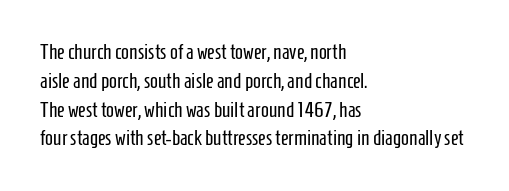
{"italic": "no", "bold": "no", "underline": "no", "align": "left", "line_spacing": "normal", "line_spacing_ratio": 1.37, "letter_spacing": "normal", "letter_spacing_em": 0.0, "glyph_px": 21}
